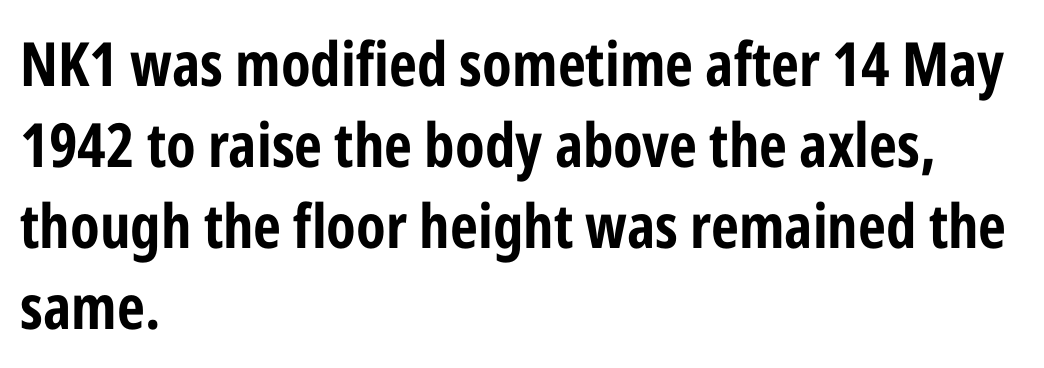
The tracking reads as untouched default to a designer's eye. Is there much room between lines? A standard amount, neither cramped nor airy. Type style note: lacks serifs. Posture: straight, roman, zero tilt. Varying glyph widths throughout — classic text-font behaviour.
